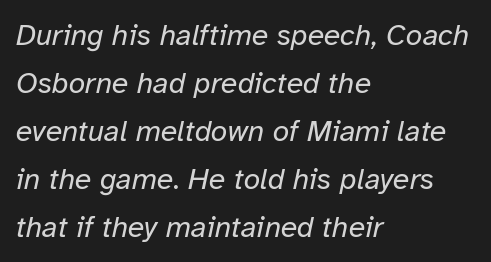
The image shows 30 px regular-weight type, italic (leaning right); set left-aligned, normal line spacing (1.6x), normal letter spacing, not underlined; low stroke contrast and a medium x-height.
